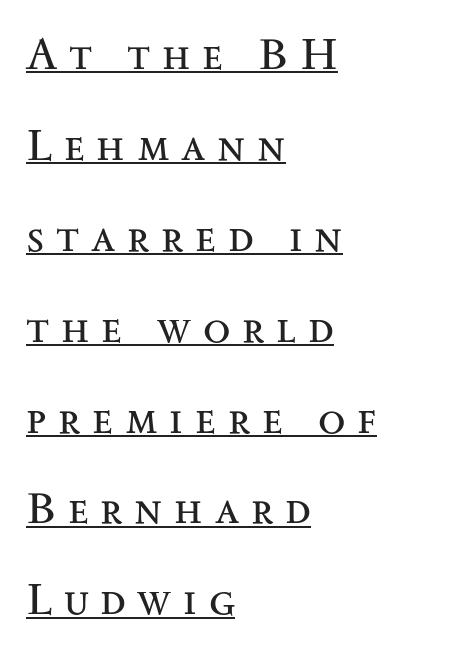
{"serif": "yes", "italic": "no", "bold": "no", "weight": "regular", "width": "wide", "stroke_contrast": "medium", "x_height": "small", "monospaced": "no", "underline": "yes", "align": "left", "line_spacing": "loose", "line_spacing_ratio": 2.02, "letter_spacing": "wide", "letter_spacing_em": 0.26, "glyph_px": 45}
